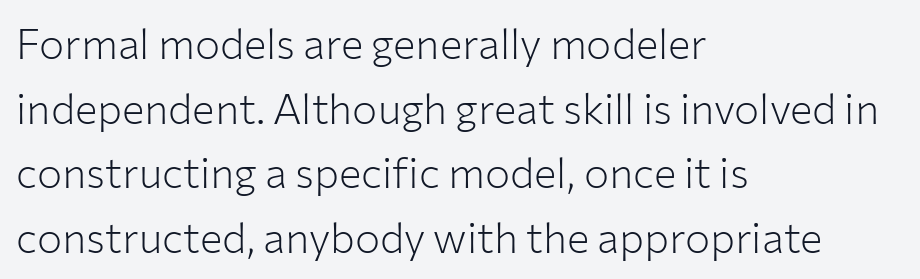
The image shows 42 px light sans-serif type, upright; set left-aligned, normal line spacing (1.54x), normal letter spacing, not underlined; low stroke contrast and a medium x-height.
